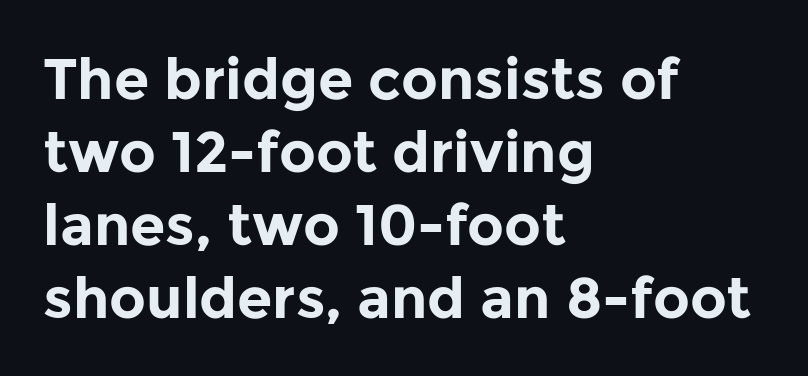
The image shows 57 px bold sans-serif type, upright; set left-aligned, normal line spacing (1.28x), normal letter spacing, not underlined; low stroke contrast and a medium x-height.
